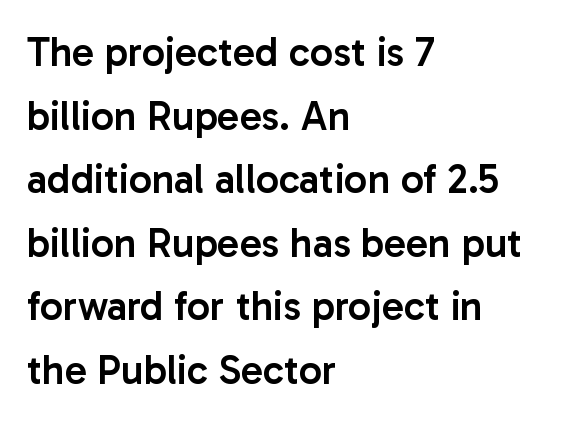
If you measured baseline to baseline, you'd find a middling distance. Anything drawn beneath the words? Only blank space. This is moderately heavy type, rendered in semibold. Spacing verdict: proportional, widths tailored to each character.
